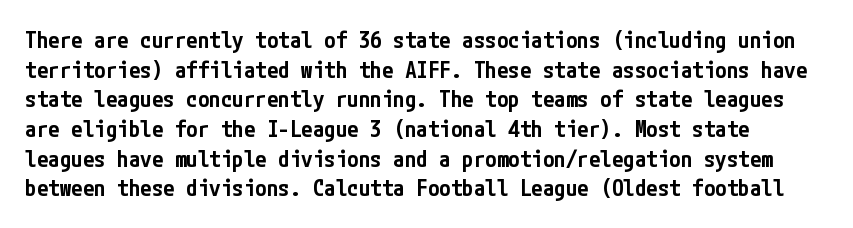
Default kerning and tracking; the words read as compact shapes. A normal amount of white space separates one row of letters from the next. Its strokes are somewhat broadened, the hallmark of semibold type. Quick note: underline off. Nope, not italic — everything's standing straight.
